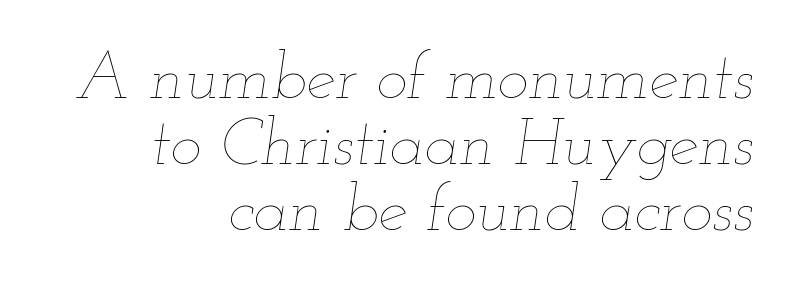
Q: Is the text bold? A: No.
Q: Is the text italic (slanted)? A: Yes, it leans right by about 12 degrees.
Q: Is the text underlined? A: No.
Q: How is the paragraph aligned? A: Right-aligned.
Q: Is the spacing between letters normal or unusually wide? A: Normal.
Q: Is the spacing between lines tight, normal or loose? A: Tight.
Q: Width (condensed, normal, or wide)? A: Wide.
Q: Stroke contrast? A: Low.
Q: x-height? A: Small.
Q: Monospaced? A: No.
